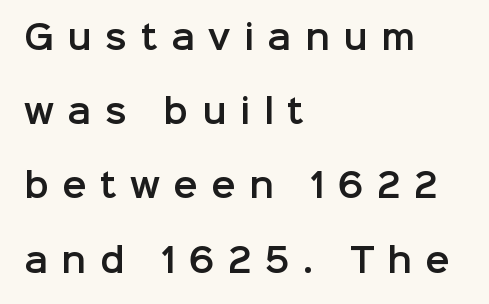
Q: Is the text italic (slanted)? A: No, it is upright.
Q: Is the typeface a serif or a sans-serif typeface? A: Sans-serif.
Q: Is the text underlined? A: No.
Q: How is the paragraph aligned? A: Left-aligned.
Q: Is the spacing between letters normal or unusually wide? A: Unusually wide.
Q: Is the spacing between lines tight, normal or loose? A: Loose.
Q: Width (condensed, normal, or wide)? A: Normal.
Q: Stroke contrast? A: Low.
Q: x-height? A: Medium.
Q: Monospaced? A: No.
